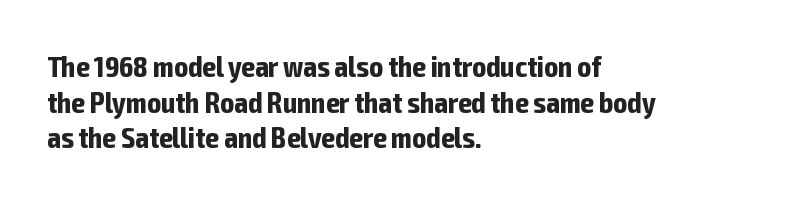
The string is rendered with underlining switched off. Examine the stroke ends and you'll find no serifs. The ragged edge is on the right, which tells us the setting is flush left. Posture: straight, roman, zero tilt. There is no visible air inserted between adjacent glyphs.
